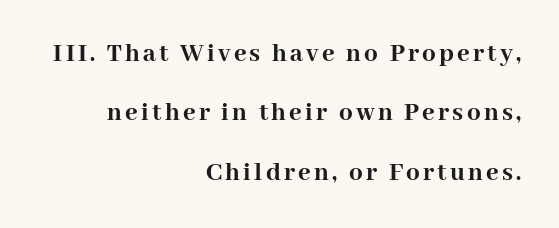
The foot of each line stays bare and open. Look at the stroke-to-counter ratio: heavy, a bold. You can tell it's not italic because the verticals are truly vertical. Visually the block forms a straight wall on the right and a jagged coastline on the left. Vertical spacing — loose.
